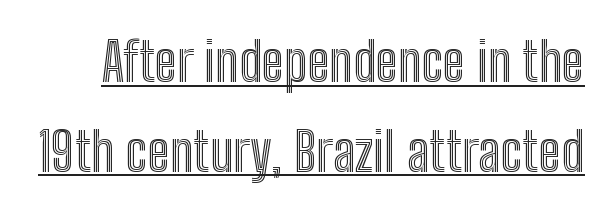
The image shows 54 px condensed type, upright; set normal line spacing (1.66x), normal letter spacing, underlined; a medium x-height.
